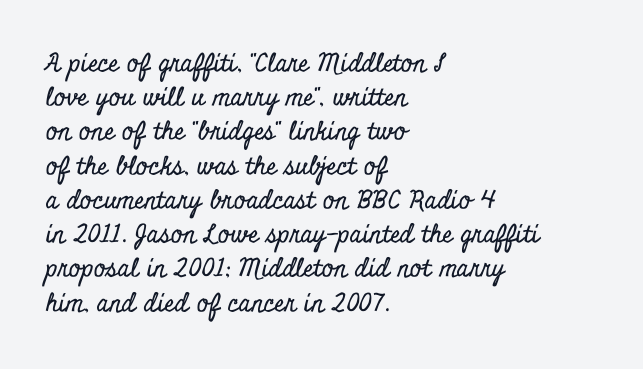
Q: Is the text italic (slanted)? A: Yes.
Q: Is the text underlined? A: No.
Q: How is the paragraph aligned? A: Left-aligned.
Q: Is the spacing between letters normal or unusually wide? A: Normal.
Q: Is the spacing between lines tight, normal or loose? A: Normal.
